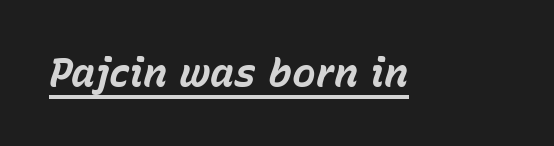
{"italic": "yes", "lean": "right", "slant_degrees": 15, "bold": "yes", "weight": "bold", "width": "normal", "stroke_contrast": "low", "x_height": "medium", "monospaced": "no", "underline": "yes", "letter_spacing": "normal", "letter_spacing_em": 0.0, "glyph_px": 40}
